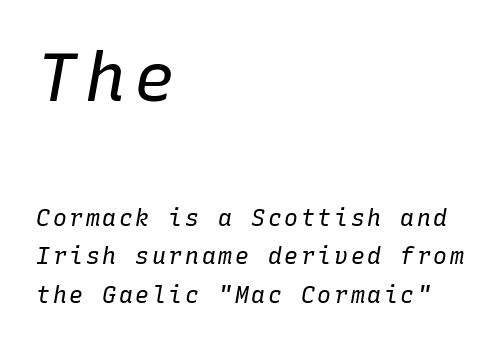
Q: Is the text bold? A: No.
Q: Is the text italic (slanted)? A: Yes, it leans right by about 10 degrees.
Q: Is the text underlined? A: No.
Q: How is the paragraph aligned? A: Left-aligned.
Q: Is the spacing between lines tight, normal or loose? A: Normal.
Q: Which block of text is set in a larger size, the first (top) or the second (bottom)? A: The first (top) one.
Q: Width (condensed, normal, or wide)? A: Normal.
Q: Stroke contrast? A: Low.
Q: x-height? A: Medium.
Q: Monospaced? A: Yes.
